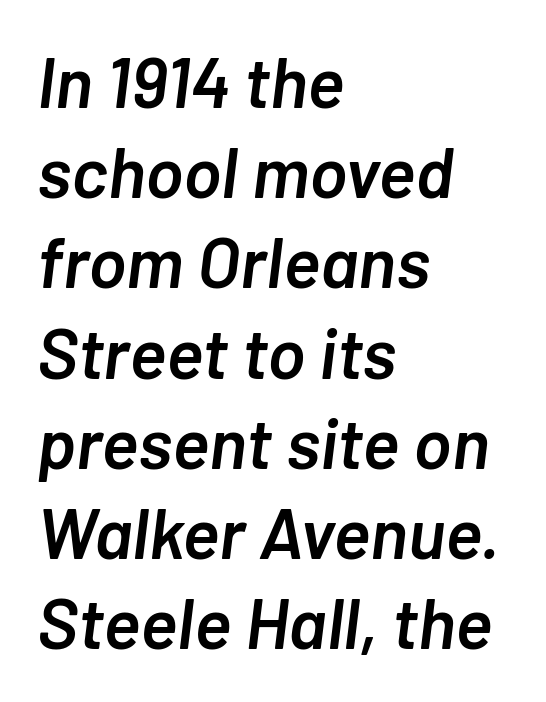
Q: Is the text bold? A: Semi-bold.
Q: Is the text italic (slanted)? A: Yes, it leans right by about 7 degrees.
Q: Is the text underlined? A: No.
Q: How is the paragraph aligned? A: Left-aligned.
Q: Is the spacing between letters normal or unusually wide? A: Normal.
Q: Is the spacing between lines tight, normal or loose? A: Normal.
Q: Width (condensed, normal, or wide)? A: Normal.
Q: Stroke contrast? A: Low.
Q: x-height? A: Medium.
Q: Monospaced? A: No.
